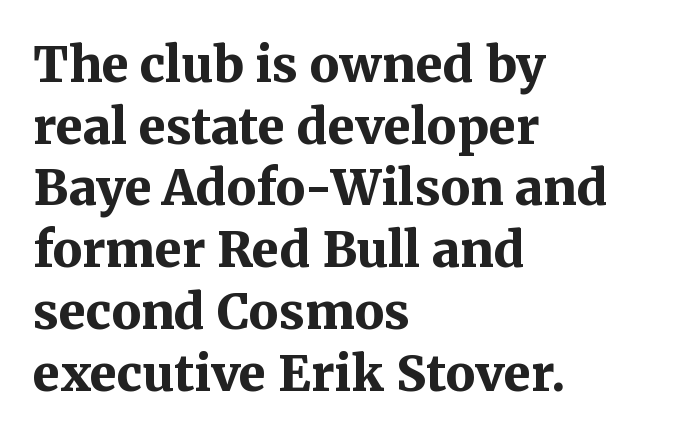
Q: Is the text bold? A: Yes.
Q: Is the text italic (slanted)? A: No, it is upright.
Q: Is the typeface a serif or a sans-serif typeface? A: Serif.
Q: Is the text underlined? A: No.
Q: How is the paragraph aligned? A: Left-aligned.
Q: Is the spacing between letters normal or unusually wide? A: Normal.
Q: Is the spacing between lines tight, normal or loose? A: Normal.
Q: Width (condensed, normal, or wide)? A: Normal.
Q: Stroke contrast? A: Medium.
Q: x-height? A: Medium.
Q: Monospaced? A: No.
